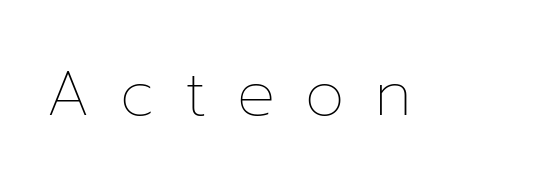
{"italic": "no", "bold": "no", "weight": "thin", "width": "normal", "stroke_contrast": "low", "x_height": "medium", "monospaced": "no", "underline": "no", "letter_spacing": "wide", "letter_spacing_em": 0.48, "glyph_px": 63}
